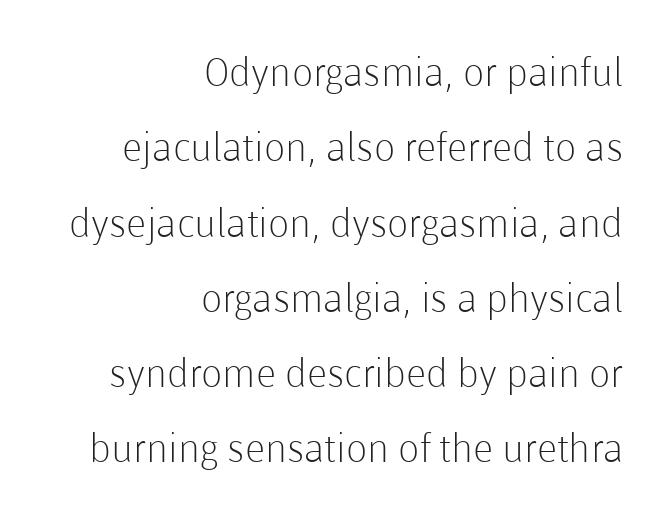
The image shows 39 px light sans-serif type, upright; set right-aligned, loose line spacing (1.93x), normal letter spacing, not underlined; low stroke contrast and a medium x-height.
